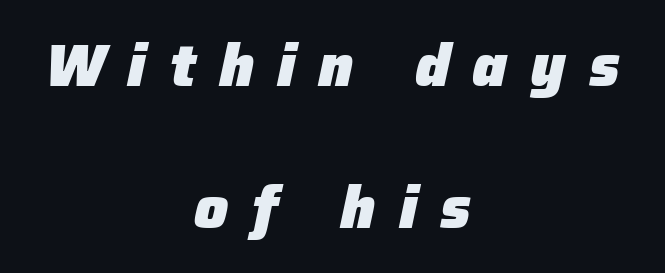
Q: Is the text bold? A: Yes.
Q: Is the text italic (slanted)? A: Yes, it leans right by about 12 degrees.
Q: Is the text underlined? A: No.
Q: How is the paragraph aligned? A: Centered.
Q: Is the spacing between letters normal or unusually wide? A: Unusually wide.
Q: Is the spacing between lines tight, normal or loose? A: Loose.
Q: Width (condensed, normal, or wide)? A: Normal.
Q: Stroke contrast? A: Low.
Q: x-height? A: Medium.
Q: Monospaced? A: No.
